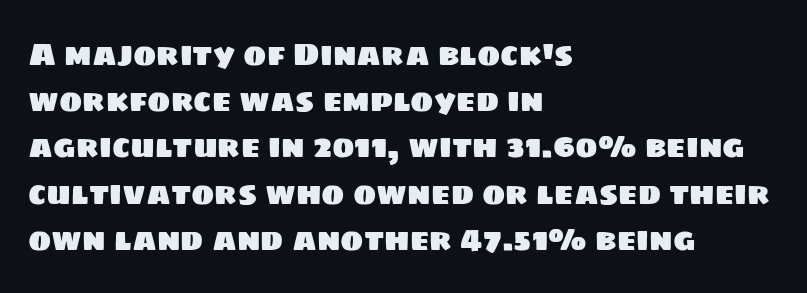
{"serif": "no", "width": "normal", "stroke_contrast": "low", "x_height": "large", "monospaced": "no", "underline": "no", "align": "left", "line_spacing": "normal", "line_spacing_ratio": 1.49, "letter_spacing": "normal", "letter_spacing_em": 0.0, "glyph_px": 31}
